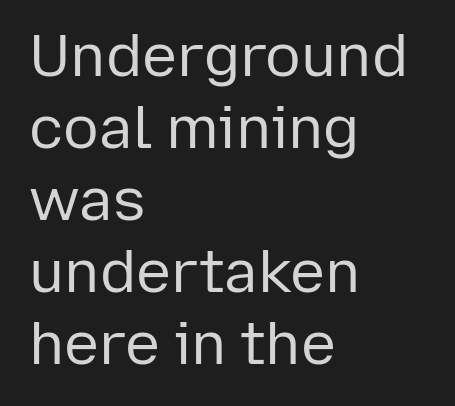
{"serif": "no", "italic": "no", "bold": "no", "weight": "regular", "width": "normal", "stroke_contrast": "low", "x_height": "medium", "monospaced": "no", "underline": "no", "align": "left", "line_spacing_ratio": 1.22, "letter_spacing": "normal", "letter_spacing_em": 0.0, "glyph_px": 59}
